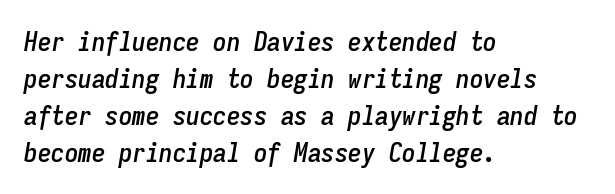
The image shows 27 px text type, italic (leaning right); set left-aligned, normal line spacing (1.37x), normal letter spacing, not underlined.
